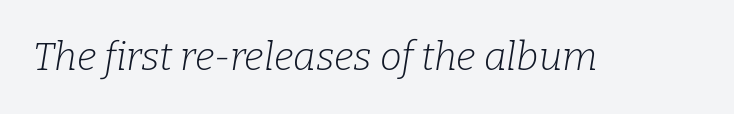
The image shows 39 px light serif type, italic (leaning right); set normal letter spacing, not underlined; low stroke contrast and a medium x-height.
